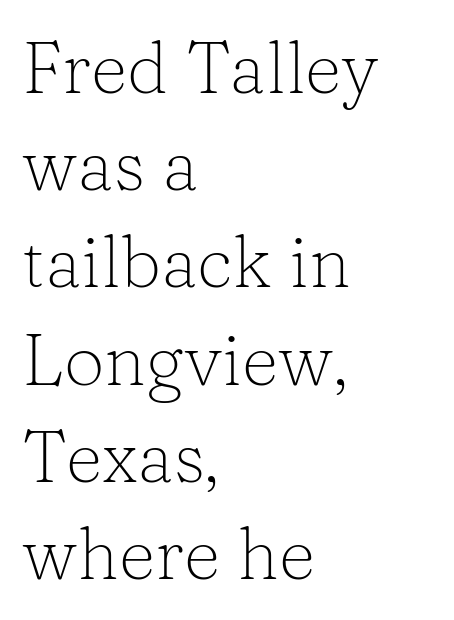
{"serif": "yes", "italic": "no", "bold": "no", "weight": "light", "width": "normal", "stroke_contrast": "low", "x_height": "medium", "monospaced": "no", "underline": "no", "align": "left", "line_spacing": "normal", "line_spacing_ratio": 1.35, "letter_spacing": "normal", "letter_spacing_em": 0.0, "glyph_px": 72}
